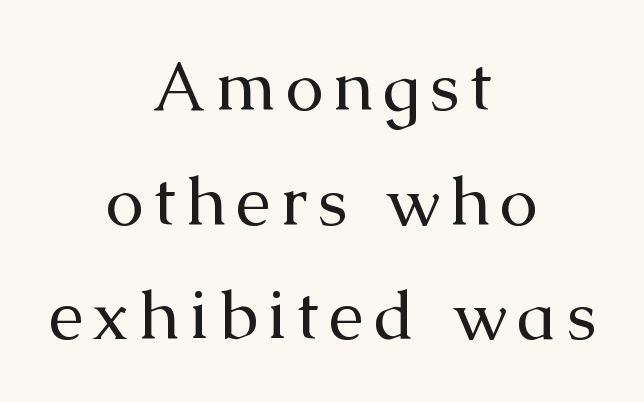
{"serif": "yes", "italic": "no", "bold": "no", "weight": "regular", "width": "normal", "stroke_contrast": "medium", "x_height": "medium", "monospaced": "no", "underline": "no", "align": "center", "line_spacing": "normal", "line_spacing_ratio": 1.66, "glyph_px": 69}
